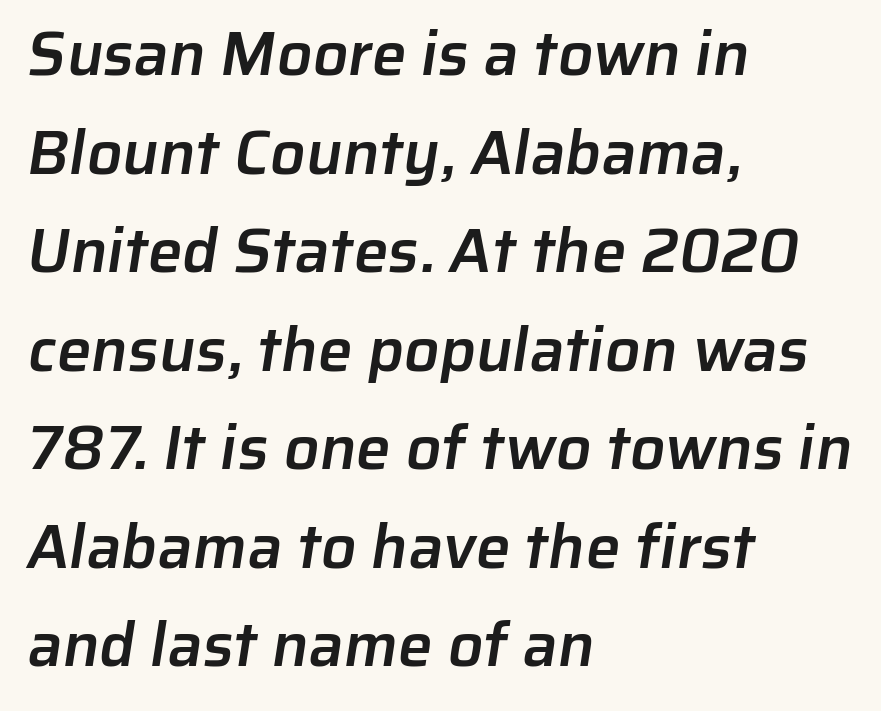
Lines of text with bare space underneath. Each letter keeps its own natural width here, so spacing adapts to shape. Typographic density is moderately raised because the face is semibold. Each letter's strokes conclude bluntly, with no projecting serifs. One-word summary of the alignment: left.
